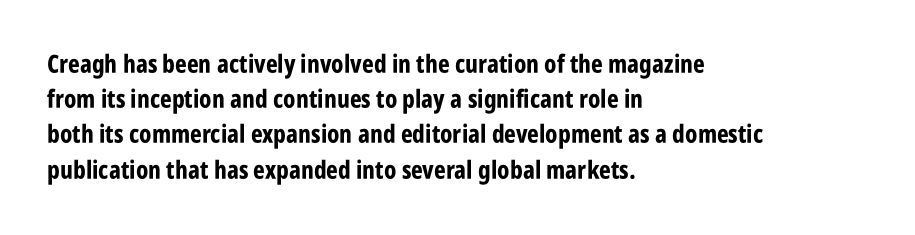
Q: Is the text bold? A: Yes.
Q: Is the text italic (slanted)? A: No, it is upright.
Q: Is the text underlined? A: No.
Q: How is the paragraph aligned? A: Left-aligned.
Q: Is the spacing between letters normal or unusually wide? A: Normal.
Q: Is the spacing between lines tight, normal or loose? A: Normal.
